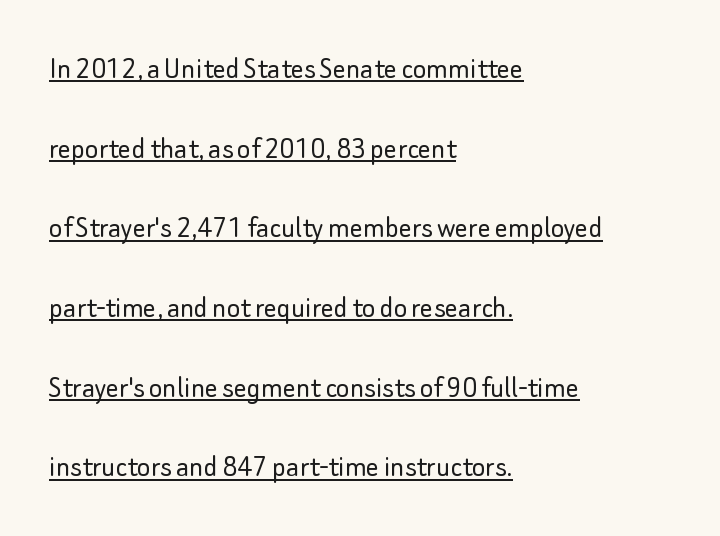
The image shows 32 px light sans-serif type, upright; set left-aligned, loose line spacing (2.49x), normal letter spacing, underlined; low stroke contrast and a small x-height.
